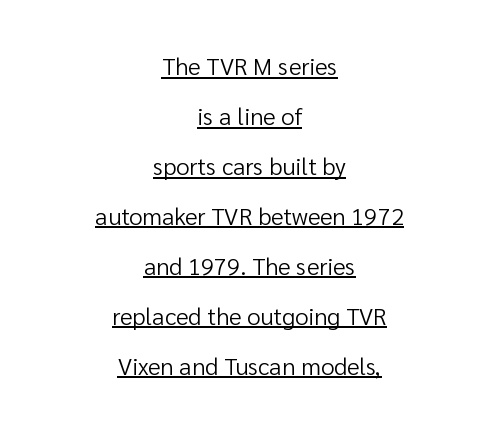
Q: Is the text bold? A: No.
Q: Is the text italic (slanted)? A: No, it is upright.
Q: Is the text underlined? A: Yes.
Q: How is the paragraph aligned? A: Centered.
Q: Is the spacing between letters normal or unusually wide? A: Normal.
Q: Is the spacing between lines tight, normal or loose? A: Loose.
